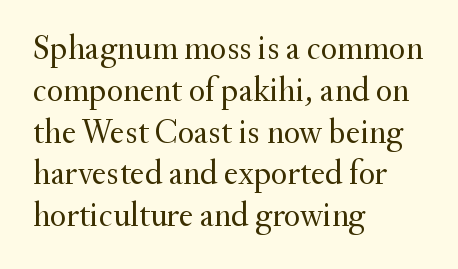
Q: Is the text bold? A: No.
Q: Is the text italic (slanted)? A: No, it is upright.
Q: Is the typeface a serif or a sans-serif typeface? A: Serif.
Q: Is the text underlined? A: No.
Q: How is the paragraph aligned? A: Left-aligned.
Q: Is the spacing between letters normal or unusually wide? A: Normal.
Q: Width (condensed, normal, or wide)? A: Normal.
Q: Stroke contrast? A: Medium.
Q: x-height? A: Small.
Q: Monospaced? A: No.
